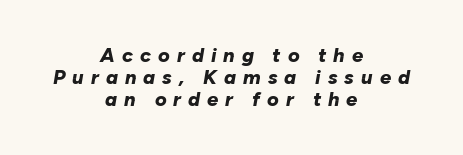
The image shows 20 px bold type, italic (leaning right); set centered, tight line spacing (1.11x), unusually wide letter spacing (+0.35 em), not underlined.
